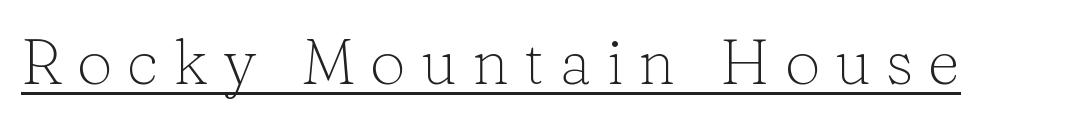
Q: Is the text bold? A: No.
Q: Is the text italic (slanted)? A: No, it is upright.
Q: Is the typeface a serif or a sans-serif typeface? A: Serif.
Q: Is the text underlined? A: Yes.
Q: Is the spacing between letters normal or unusually wide? A: Unusually wide.
Q: Width (condensed, normal, or wide)? A: Normal.
Q: Stroke contrast? A: Low.
Q: x-height? A: Medium.
Q: Monospaced? A: No.
